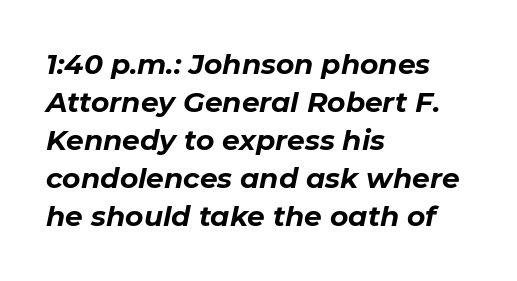
{"italic": "yes", "lean": "right", "slant_degrees": 11, "bold": "yes", "weight": "bold", "width": "normal", "stroke_contrast": "low", "x_height": "medium", "monospaced": "no", "underline": "no", "align": "left", "line_spacing": "normal", "line_spacing_ratio": 1.36, "letter_spacing": "normal", "letter_spacing_em": 0.0, "glyph_px": 28}
